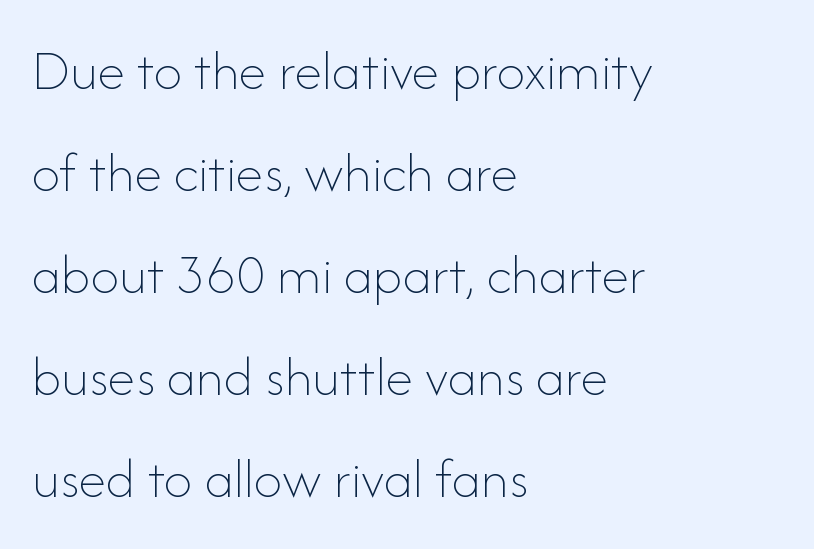
The image shows 57 px thin type, upright; set left-aligned, line spacing 1.79x, normal letter spacing, not underlined; low stroke contrast and a small x-height.
